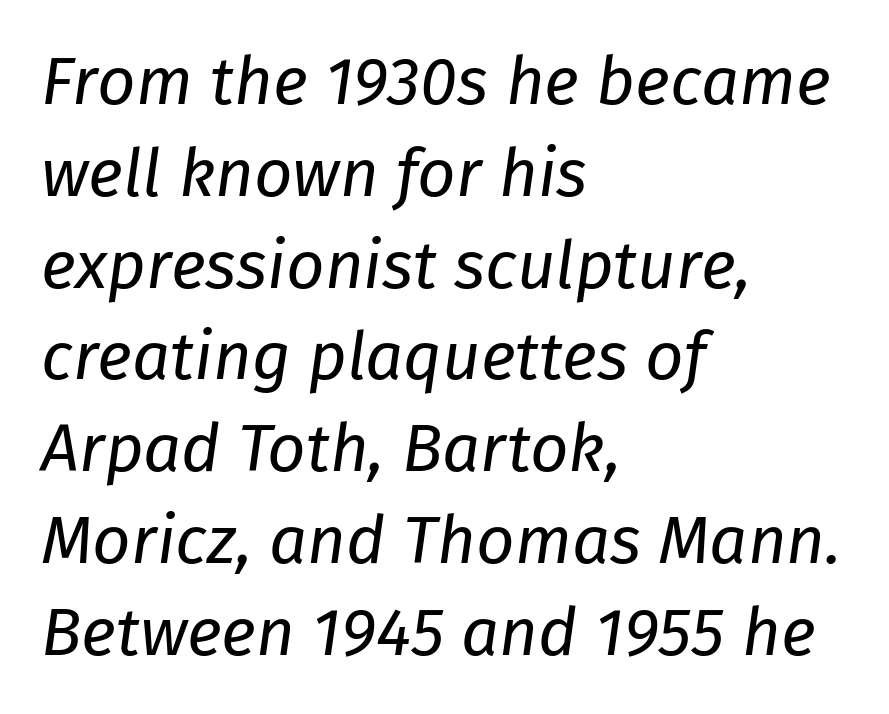
The image shows 67 px regular-weight type, italic (leaning right); set left-aligned, normal line spacing (1.37x), normal letter spacing, not underlined; low stroke contrast and a medium x-height.
